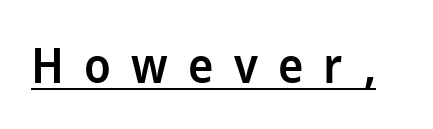
Serifs: no, the terminals of the letterforms are clean. In terms of weight, the rendering is demibold, just under bold. Notice how a bar underscores the lettering throughout. Each letter keeps its own natural width here, so spacing adapts to shape. Upright lettering throughout. Glyph-to-glyph distance is far greater than everyday printed text.
